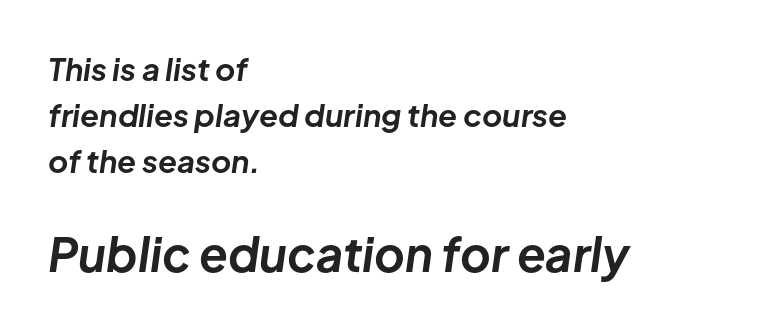
Regular leading. You could not count columns in this text — the font is proportionally spaced. The passage shown has conventional tracking throughout. Compared with a centered layout, this one pins lines to the left instead.
